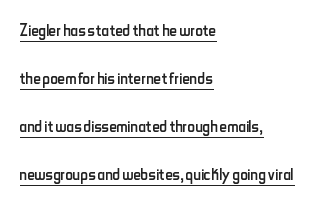
{"italic": "no", "bold": "no", "underline": "yes", "align": "left", "line_spacing": "loose", "line_spacing_ratio": 2.29, "letter_spacing": "normal", "letter_spacing_em": 0.0, "glyph_px": 21}
